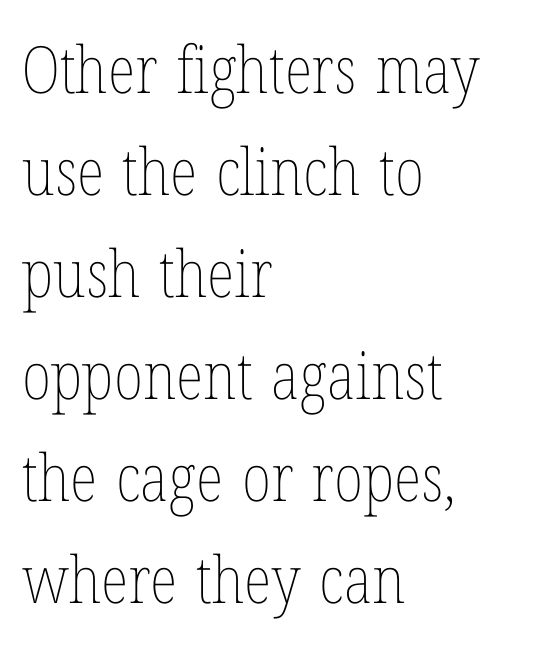
Q: Is the text bold? A: No.
Q: Is the text italic (slanted)? A: No, it is upright.
Q: Is the text underlined? A: No.
Q: How is the paragraph aligned? A: Left-aligned.
Q: Is the spacing between letters normal or unusually wide? A: Normal.
Q: Is the spacing between lines tight, normal or loose? A: Normal.
Q: Width (condensed, normal, or wide)? A: Condensed.
Q: Stroke contrast? A: Low.
Q: x-height? A: Medium.
Q: Monospaced? A: No.
